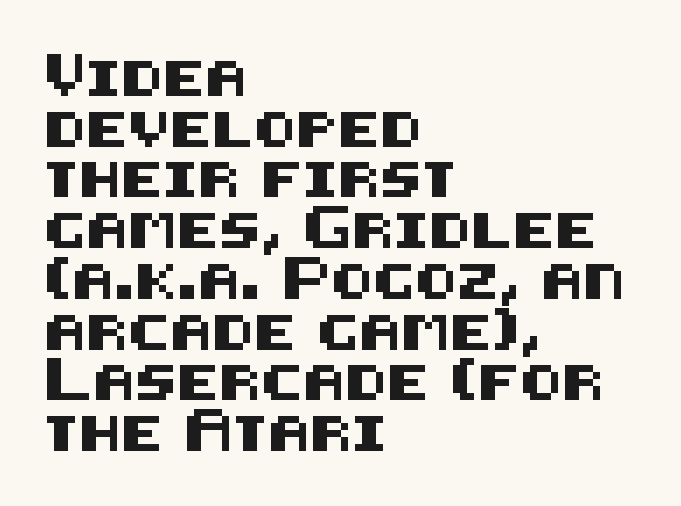
The image shows 35 px sans-serif type, upright; set left-aligned, normal line spacing (1.45x), normal letter spacing, not underlined; medium stroke contrast and a large x-height.
